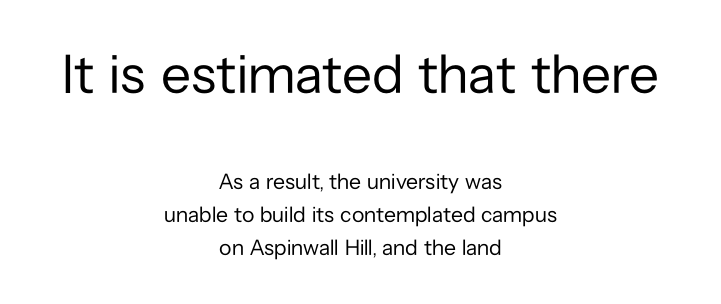
Quick note: interline space is typical. Spacing verdict: proportional, widths tailored to each character. Anything drawn beneath the words? Only blank space. Is the stroke heavy? The answer is a plain regular-or-lighter. The rendering shows plain stroke endings on the letterforms — a sans-serif design. Glyph-to-glyph distance matches everyday printed text.
